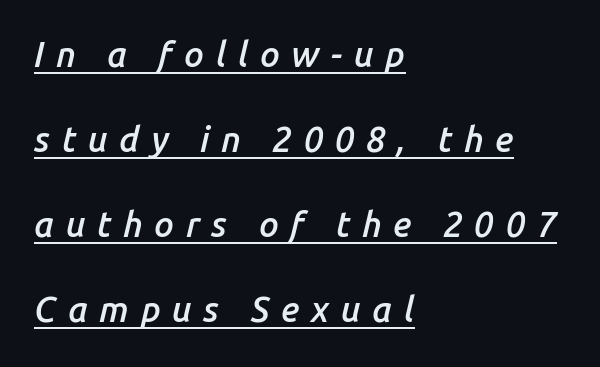
{"italic": "yes", "lean": "right", "slant_degrees": 14, "bold": "semi", "weight": "semibold", "width": "normal", "stroke_contrast": "low", "x_height": "medium", "monospaced": "no", "underline": "yes", "align": "left", "line_spacing": "loose", "line_spacing_ratio": 2.43, "letter_spacing": "wide", "letter_spacing_em": 0.33, "glyph_px": 35}
